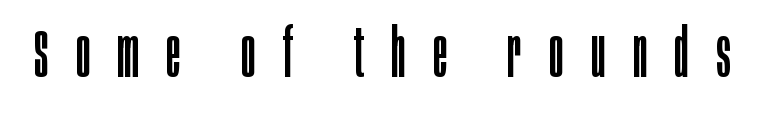
The image shows 67 px regular-weight, condensed sans-serif type, upright; set unusually wide letter spacing (+0.41 em), not underlined; low stroke contrast and a large x-height.
